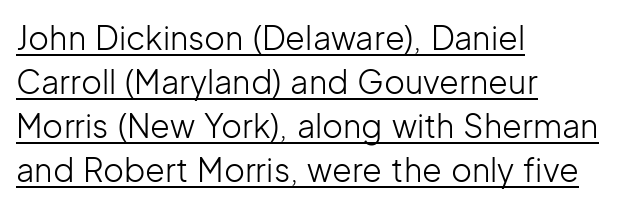
A typesetter would mark this as roman, not italic. Summary of vertical rhythm: regular, with standard interline spacing. Notice how the passage keeps a crisp vertical edge on the left only. Varying glyph widths throughout — classic text-font behaviour. The font is comparable to plain body text, perhaps lighter. This rendering employs a face without finishing strokes, i.e., a sans-serif.
